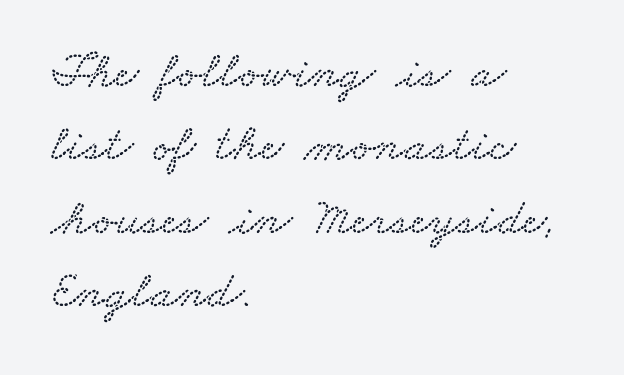
These lines sit exactly where default settings would place them. The space directly below the letters is spotless. Is the letter spacing exaggerated? No — it looks like the ordinary default. Note the varied advance widths — an 'i' is clearly narrower than an 'm'.
